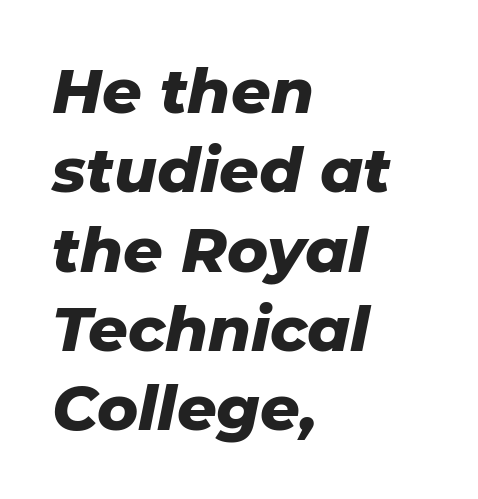
{"italic": "yes", "lean": "right", "slant_degrees": 11, "bold": "yes", "weight": "heavy", "width": "normal", "stroke_contrast": "low", "x_height": "medium", "monospaced": "no", "underline": "no", "align": "left", "line_spacing": "normal", "line_spacing_ratio": 1.28, "letter_spacing": "normal", "letter_spacing_em": 0.0, "glyph_px": 62}
